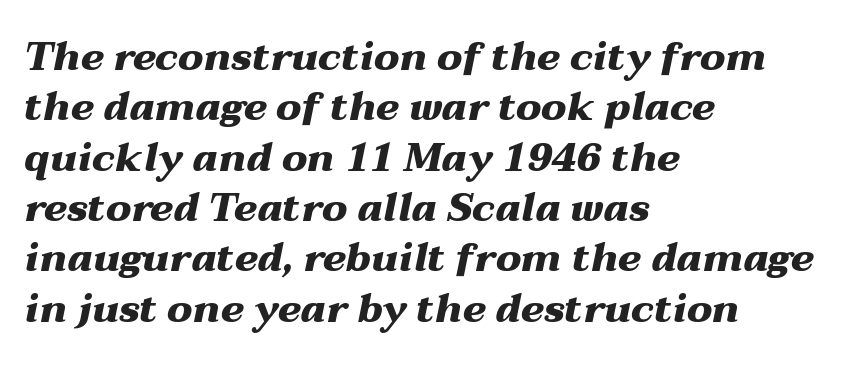
The rendering uses a moderate line-height, typical for paragraphs. Between one letter and the next there's only the usual sliver of space. The text block is weighted toward the left margin, trailing off unevenly rightward. Slant detected: the letters are inclined. Stroke thickness is high; the sample reads as a true bold.
